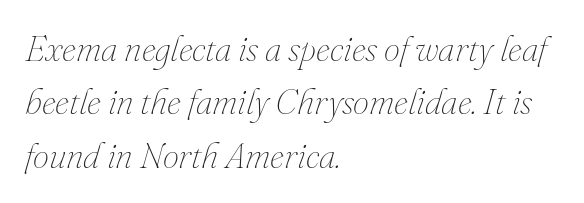
Note the varied advance widths — an 'i' is clearly narrower than an 'm'. When letters slant like this, we call the style italic. Just letters on the line, the space beneath them empty. The passage shown is not bold in any degree.
